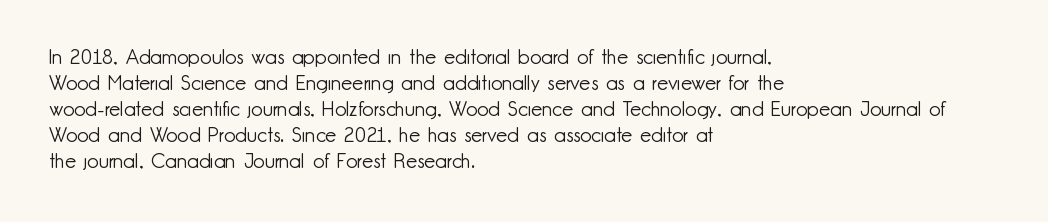
Where is the straight margin? On the left. This sample keeps an unexceptional amount of space between lines. The typesetting does not lean heavy: it is not bold. The gaps between neighbouring characters are ordinary and unremarkable. A clean baseline with only descenders dipping below it.
